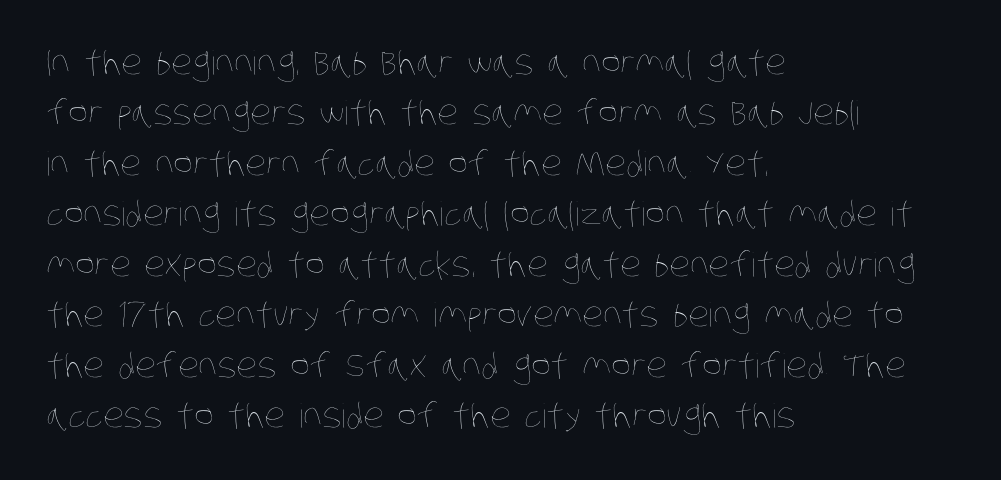
Q: Is the text bold? A: No.
Q: Is the text underlined? A: No.
Q: How is the paragraph aligned? A: Left-aligned.
Q: Is the spacing between letters normal or unusually wide? A: Normal.
Q: Is the spacing between lines tight, normal or loose? A: Normal.
Q: Width (condensed, normal, or wide)? A: Condensed.
Q: Stroke contrast? A: Low.
Q: x-height? A: Large.
Q: Monospaced? A: No.
